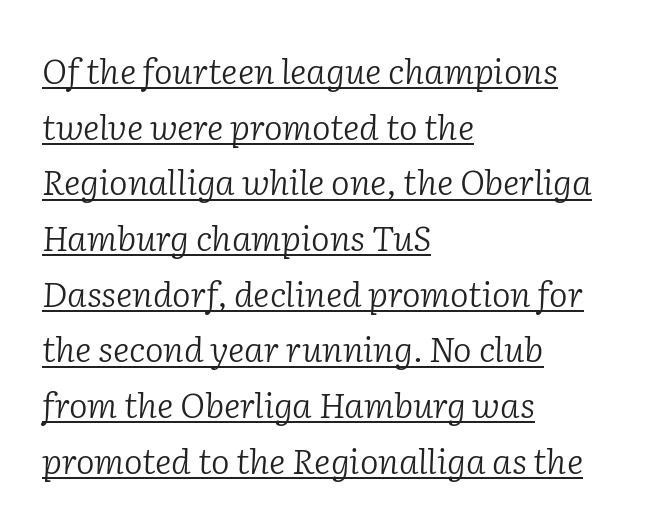
Would a proofreader flag this as italicized? Yes. This sample is left-justified, so line endings fall wherever the words run out. The passage shown has conventional tracking throughout. A typesetter would call this proportional, since set widths differ per character.
